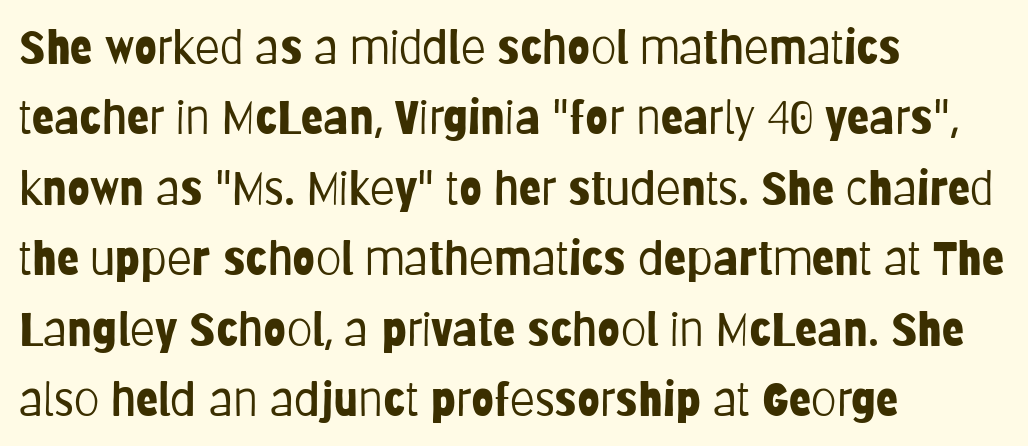
These lines were composed using upright roman letters. Line beginnings align vertically; line endings do not. This rendering employs a face without finishing strokes, i.e., a sans-serif. Character widths vary here, with narrow letters taking less room than wide ones. Evenly set lines give the paragraph a standard silhouette.
